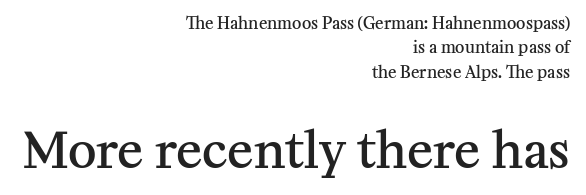
The image shows 49 px semibold serif type, upright; set right-aligned, normal line spacing (1.52x), normal letter spacing, not underlined; the second (bottom) block is 3.06x larger; medium stroke contrast and a medium x-height.
